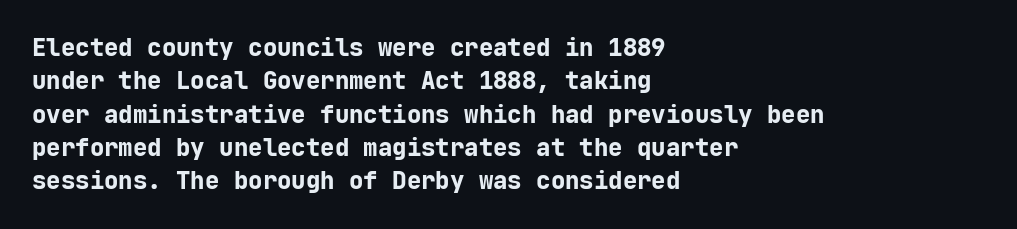
Q: Is the text bold? A: Yes.
Q: Is the text italic (slanted)? A: No, it is upright.
Q: Is the text underlined? A: No.
Q: How is the paragraph aligned? A: Left-aligned.
Q: Is the spacing between letters normal or unusually wide? A: Normal.
Q: Is the spacing between lines tight, normal or loose? A: Normal.
